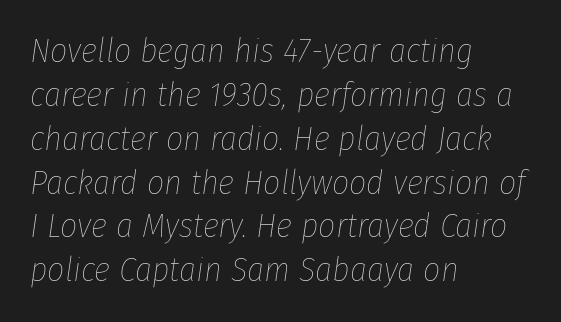
Q: Is the text bold? A: No.
Q: Is the text italic (slanted)? A: Yes, it leans right by about 8 degrees.
Q: Is the text underlined? A: No.
Q: How is the paragraph aligned? A: Left-aligned.
Q: Is the spacing between letters normal or unusually wide? A: Normal.
Q: Is the spacing between lines tight, normal or loose? A: Normal.
Q: Width (condensed, normal, or wide)? A: Condensed.
Q: Stroke contrast? A: Low.
Q: x-height? A: Medium.
Q: Monospaced? A: No.
